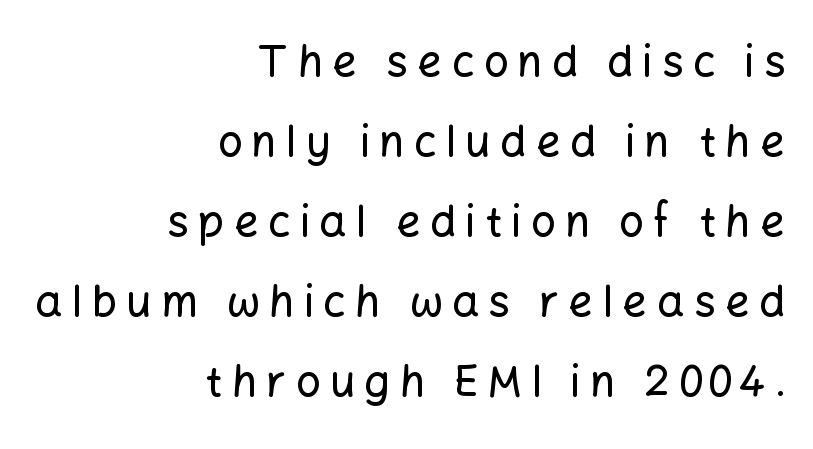
Is this a fixed-width face? No — the glyphs have proportional, varying widths. Nope, not italic — everything's standing straight. This is sans-serif lettering, the kind often seen on screens and signage. The passage is arranged like a letterhead date or caption credit — flush right. Underline: absent. Students, note that the glyphs here are deliberately spaced far apart.
